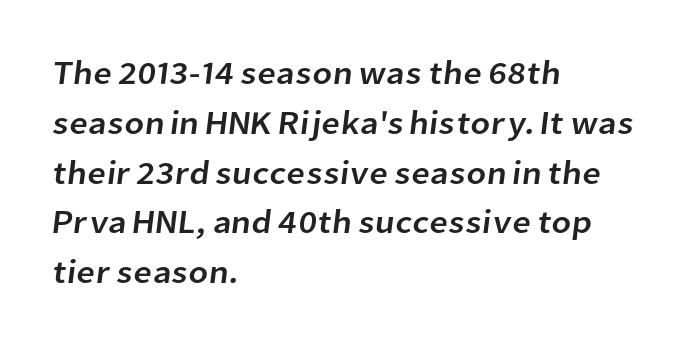
Baseline-to-baseline distance is the conventional proportion of letter height. Is this a sans? Yes — the strokes have no serifs. Lines of text with bare space underneath. The horizontal fit of the characters is conventional and even.
